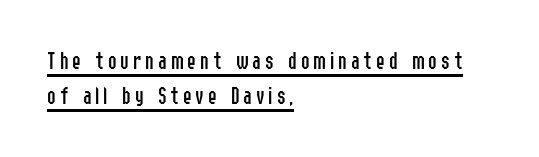
Q: Is the text bold? A: No.
Q: Is the text italic (slanted)? A: No, it is upright.
Q: Is the text underlined? A: Yes.
Q: How is the paragraph aligned? A: Left-aligned.
Q: Is the spacing between lines tight, normal or loose? A: Normal.
